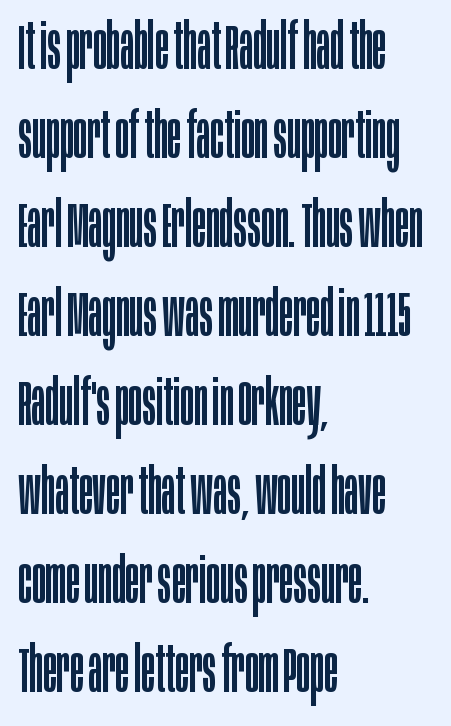
Q: Is the text bold? A: No.
Q: Is the text italic (slanted)? A: No, it is upright.
Q: Is the typeface a serif or a sans-serif typeface? A: Sans-serif.
Q: Is the text underlined? A: No.
Q: How is the paragraph aligned? A: Left-aligned.
Q: Is the spacing between letters normal or unusually wide? A: Normal.
Q: Is the spacing between lines tight, normal or loose? A: Normal.
Q: Width (condensed, normal, or wide)? A: Condensed.
Q: Stroke contrast? A: Low.
Q: x-height? A: Large.
Q: Monospaced? A: No.
